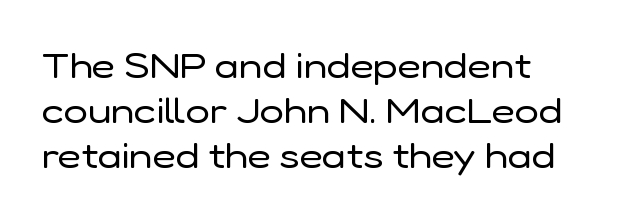
Left-aligned paragraph, ragged on the right. The space between consecutive lines is moderate. Upright lettering throughout. Words appear dense and cohesive because spacing is normal. Nope, no serifs anywhere on these letters.
